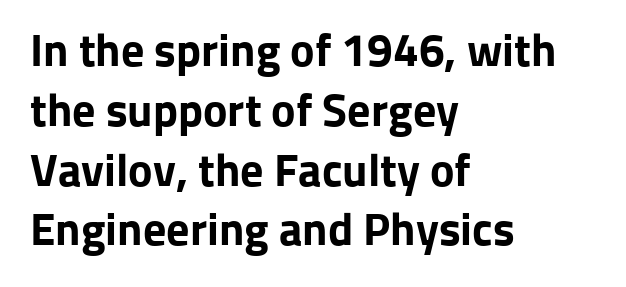
The image shows 46 px bold sans-serif type, upright; set left-aligned, normal line spacing (1.3x), normal letter spacing, not underlined; low stroke contrast and a medium x-height.
